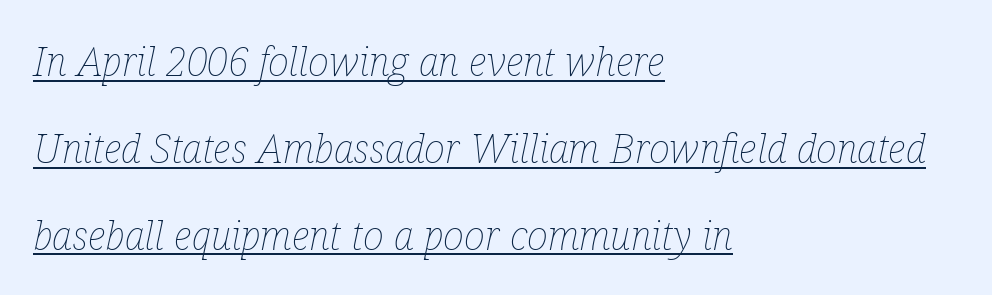
The image shows 40 px thin, condensed type, italic (leaning right); set left-aligned, loose line spacing (2.17x), normal letter spacing, underlined; low stroke contrast and a medium x-height.
